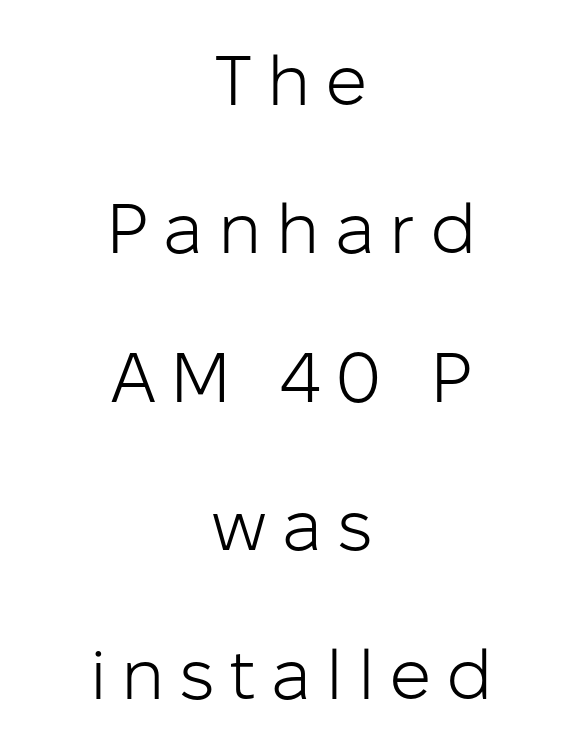
Varying glyph widths throughout — classic text-font behaviour. Bold? No — there's no thickening of the strokes. Summary of vertical rhythm: relaxed, with wide interline spacing. Look at the bottom of the vertical strokes: they stop flat, with no serifs.
